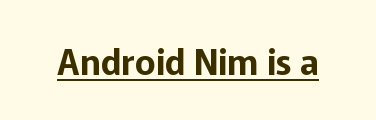
The image shows 35 px sans-serif type, upright; set normal letter spacing, underlined; low stroke contrast and a medium x-height.
